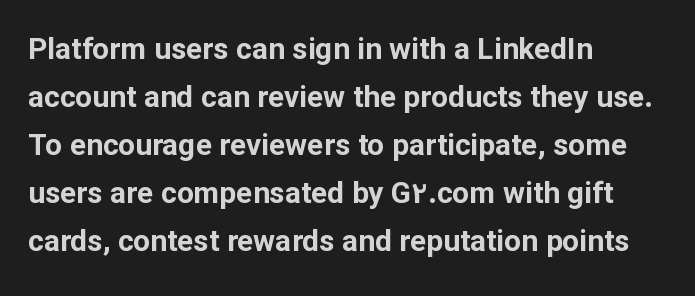
{"serif": "no", "italic": "no", "bold": "yes", "weight": "bold", "width": "normal", "stroke_contrast": "low", "x_height": "medium", "monospaced": "no", "underline": "no", "align": "left", "line_spacing": "normal", "line_spacing_ratio": 1.6, "letter_spacing": "normal", "letter_spacing_em": 0.0, "glyph_px": 30}
